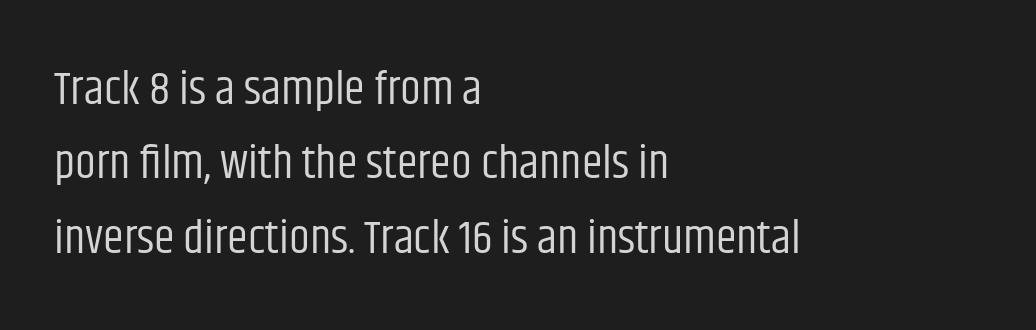
The image shows 47 px regular-weight, condensed sans-serif type, upright; set left-aligned, normal line spacing (1.58x), normal letter spacing, not underlined; low stroke contrast and a large x-height.
